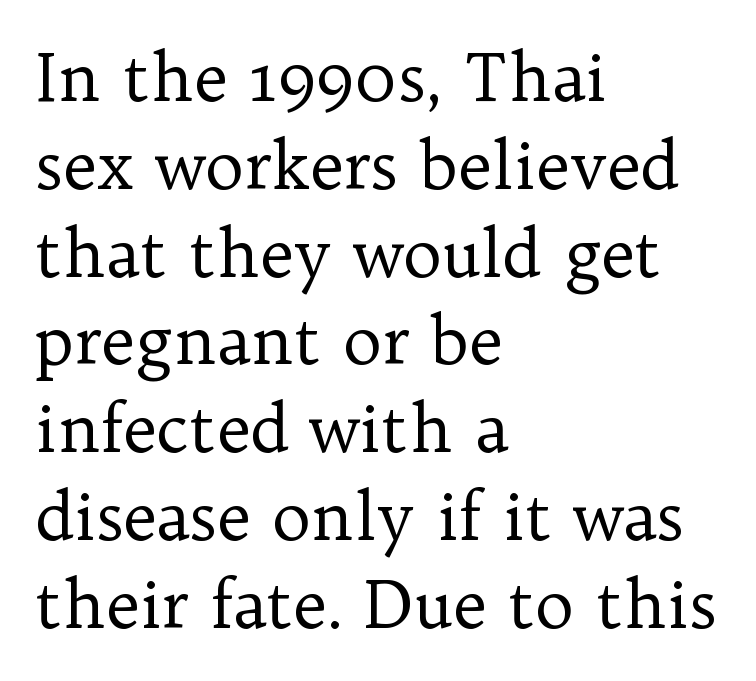
Q: Is the text bold? A: No.
Q: Is the text italic (slanted)? A: No, it is upright.
Q: Is the typeface a serif or a sans-serif typeface? A: Serif.
Q: Is the text underlined? A: No.
Q: How is the paragraph aligned? A: Left-aligned.
Q: Is the spacing between letters normal or unusually wide? A: Normal.
Q: Is the spacing between lines tight, normal or loose? A: Normal.
Q: Width (condensed, normal, or wide)? A: Normal.
Q: Stroke contrast? A: Low.
Q: x-height? A: Medium.
Q: Monospaced? A: No.
